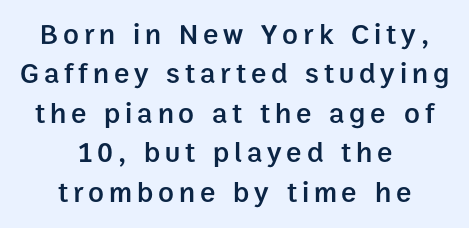
The image shows 29 px semibold sans-serif type, upright; set centered, normal line spacing (1.36x), not underlined; low stroke contrast and a medium x-height.
